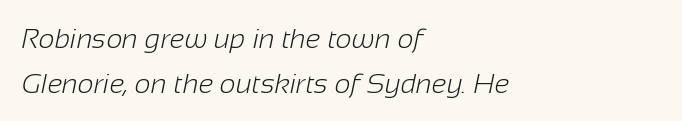
Q: Is the text bold? A: No.
Q: Is the typeface a serif or a sans-serif typeface? A: Sans-serif.
Q: Is the text underlined? A: No.
Q: How is the paragraph aligned? A: Left-aligned.
Q: Is the spacing between letters normal or unusually wide? A: Normal.
Q: Is the spacing between lines tight, normal or loose? A: Normal.
Q: Width (condensed, normal, or wide)? A: Normal.
Q: Stroke contrast? A: Low.
Q: x-height? A: Medium.
Q: Monospaced? A: No.
